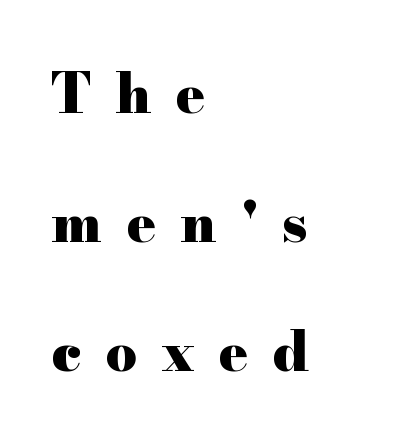
The tracking reads as deliberately expanded to a designer's eye. The letters advance in unequal steps, a hallmark of proportional type. Classification — serif. Underlining? Definitely not there. Is there much room between lines? Yes — plenty of vertical air separates them. Short and long lines alike share a common starting point at left.
